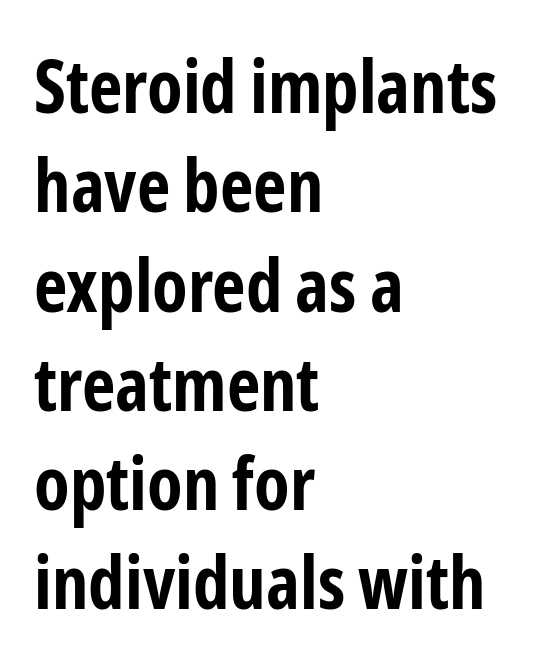
Q: Is the text bold? A: Yes.
Q: Is the text italic (slanted)? A: No, it is upright.
Q: Is the typeface a serif or a sans-serif typeface? A: Sans-serif.
Q: Is the text underlined? A: No.
Q: How is the paragraph aligned? A: Left-aligned.
Q: Is the spacing between letters normal or unusually wide? A: Normal.
Q: Is the spacing between lines tight, normal or loose? A: Normal.
Q: Width (condensed, normal, or wide)? A: Condensed.
Q: Stroke contrast? A: Low.
Q: x-height? A: Medium.
Q: Monospaced? A: No.
